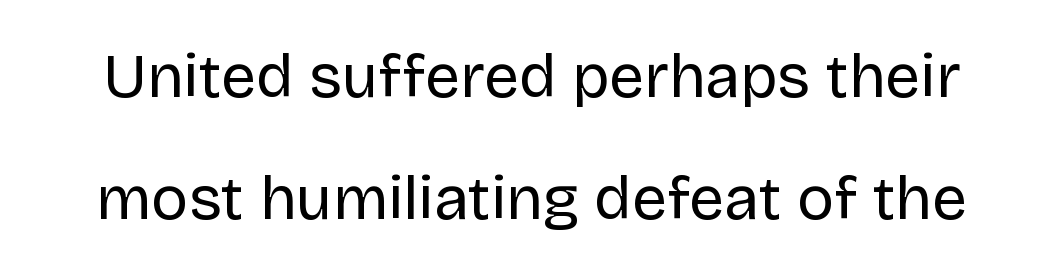
{"serif": "no", "italic": "no", "bold": "no", "weight": "regular", "width": "normal", "stroke_contrast": "low", "x_height": "large", "monospaced": "no", "underline": "no", "line_spacing": "loose", "line_spacing_ratio": 1.96, "letter_spacing": "normal", "letter_spacing_em": 0.0, "glyph_px": 62}
